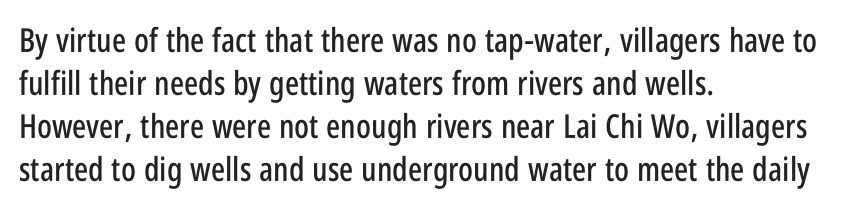
Look at the bottom of the vertical strokes: they stop flat, with no serifs. What stands out about the letter spacing? Nothing — it is the standard amount. Visually the block forms a straight wall on the left and a jagged coastline on the right. How would I describe the line gaps? Plain and ordinary.
